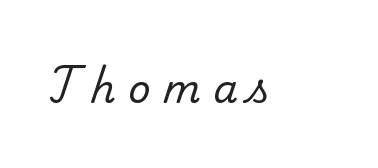
{"serif": "yes", "bold": "no", "weight": "regular", "width": "normal", "stroke_contrast": "low", "x_height": "small", "monospaced": "no", "underline": "no", "letter_spacing": "wide", "letter_spacing_em": 0.32, "glyph_px": 39}
